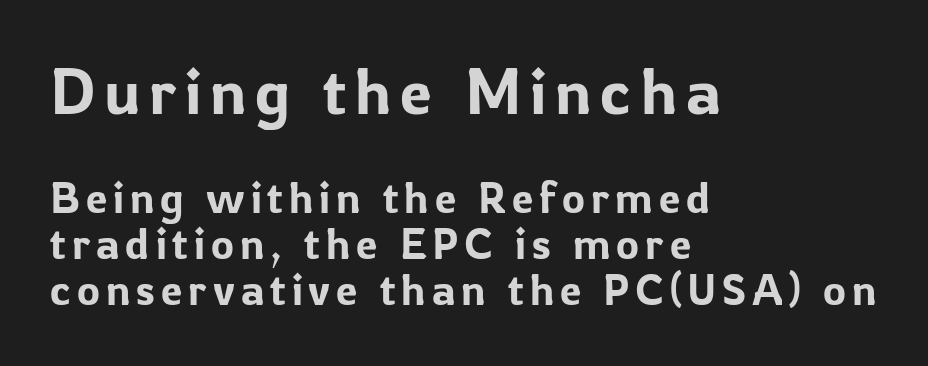
The image shows 64 px sans-serif type, upright; set left-aligned, tight line spacing (1.07x), not underlined; the first (top) block is 1.49x larger; low stroke contrast and a medium x-height.
